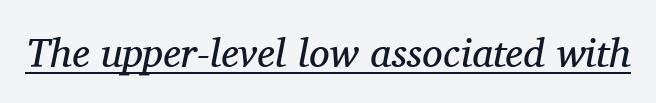
Letters have the restrained weight of plain body copy at most. Are there feet on the stems? There are — it's a serif. These characters rest on top of a visible drawn line. The axis of the letterforms is tilted away from vertical. Is this a fixed-width face? No — the glyphs have proportional, varying widths. Nothing unusual about the tracking: characters are spaced as the font intends.
